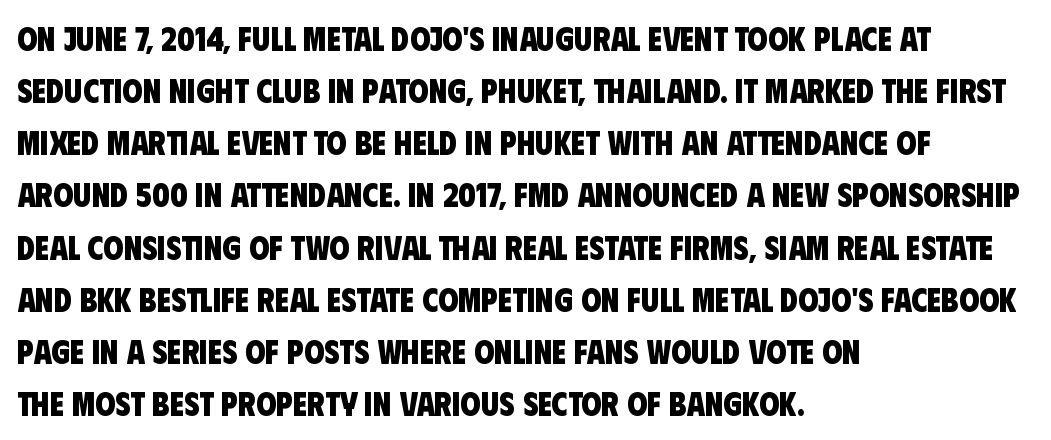
Q: Is the text bold? A: Yes.
Q: Is the typeface a serif or a sans-serif typeface? A: Sans-serif.
Q: Is the text underlined? A: No.
Q: How is the paragraph aligned? A: Left-aligned.
Q: Is the spacing between letters normal or unusually wide? A: Normal.
Q: Is the spacing between lines tight, normal or loose? A: Normal.
Q: Width (condensed, normal, or wide)? A: Condensed.
Q: Stroke contrast? A: Low.
Q: x-height? A: Large.
Q: Monospaced? A: No.
